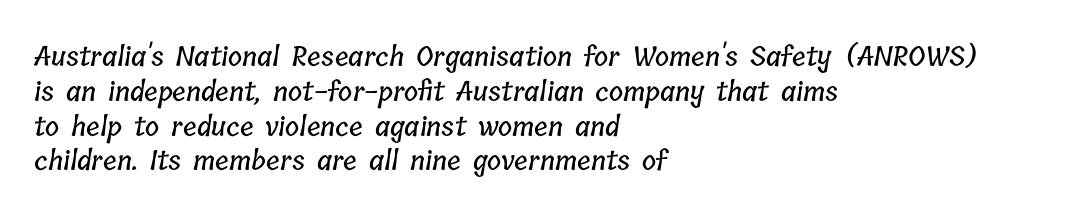
The image shows 27 px text type; set left-aligned, normal line spacing (1.29x), normal letter spacing, not underlined.
